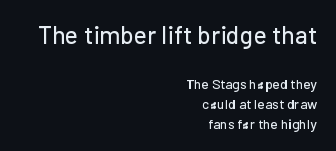
{"italic": "no", "underline": "no", "align": "right", "line_spacing": "normal", "line_spacing_ratio": 1.43, "letter_spacing": "normal", "letter_spacing_em": 0.0, "larger_block": "first", "size_ratio": 1.79, "glyph_px": 25}
